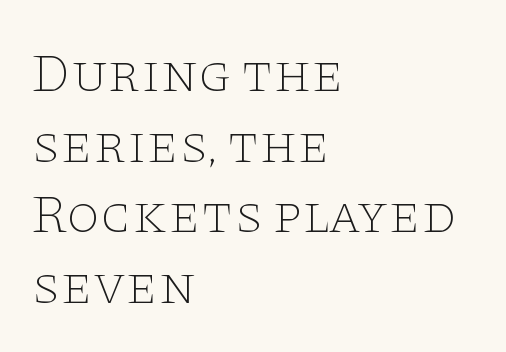
{"serif": "yes", "italic": "no", "bold": "no", "weight": "thin", "width": "wide", "stroke_contrast": "low", "x_height": "large", "monospaced": "no", "underline": "no", "align": "left", "line_spacing": "normal", "line_spacing_ratio": 1.31, "letter_spacing": "normal", "letter_spacing_em": 0.0, "glyph_px": 54}
